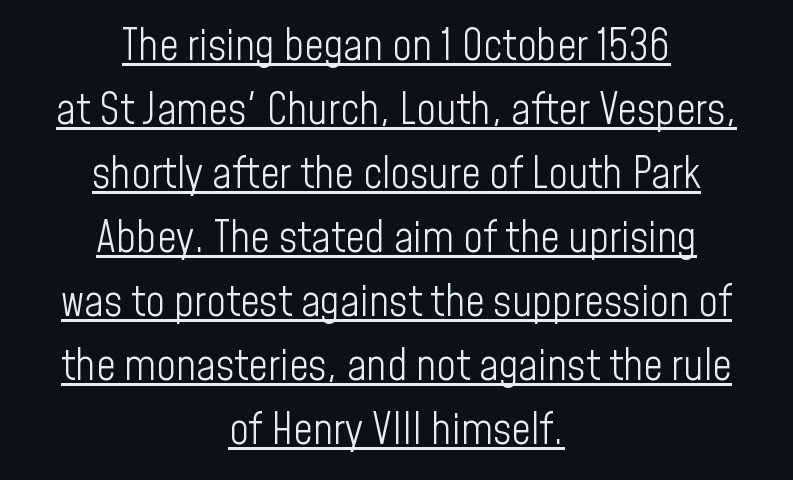
{"serif": "no", "italic": "no", "bold": "no", "weight": "light", "width": "condensed", "stroke_contrast": "low", "x_height": "medium", "monospaced": "no", "underline": "yes", "align": "center", "line_spacing": "normal", "line_spacing_ratio": 1.49, "letter_spacing": "normal", "letter_spacing_em": 0.0, "glyph_px": 43}
